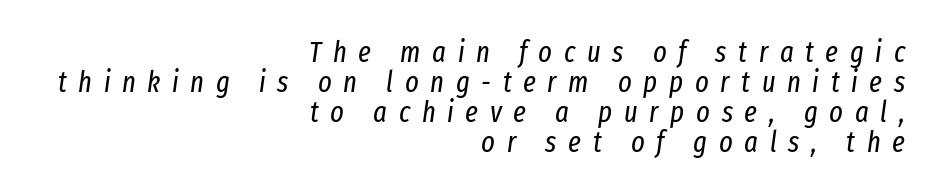
Between one letter and the next there's a generous, obvious gap. Looks like regular typesetting: each glyph gets only the width it needs. Each line ends at the same right margin while the left side varies. No extra ink here — the face is not bold. The gap between lines stays unmarked.
